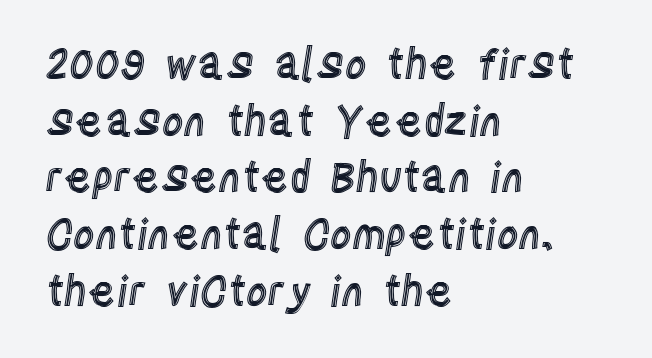
Q: Is the text italic (slanted)? A: Yes.
Q: Is the text underlined? A: No.
Q: How is the paragraph aligned? A: Left-aligned.
Q: Is the spacing between letters normal or unusually wide? A: Normal.
Q: Is the spacing between lines tight, normal or loose? A: Normal.
Q: Width (condensed, normal, or wide)? A: Condensed.
Q: x-height? A: Large.
Q: Monospaced? A: No.
